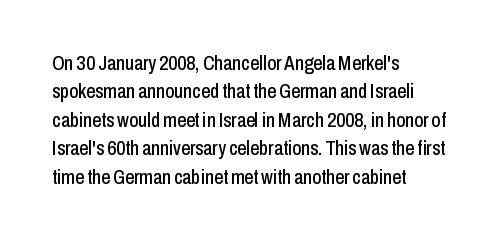
Q: Is the text italic (slanted)? A: No, it is upright.
Q: Is the text underlined? A: No.
Q: How is the paragraph aligned? A: Left-aligned.
Q: Is the spacing between letters normal or unusually wide? A: Normal.
Q: Is the spacing between lines tight, normal or loose? A: Normal.
